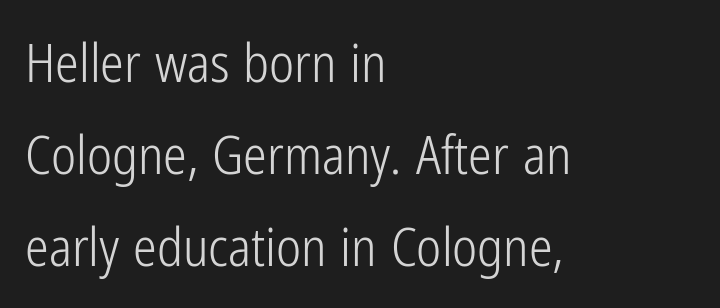
Q: Is the text bold? A: No.
Q: Is the text italic (slanted)? A: No, it is upright.
Q: Is the typeface a serif or a sans-serif typeface? A: Sans-serif.
Q: Is the text underlined? A: No.
Q: How is the paragraph aligned? A: Left-aligned.
Q: Is the spacing between letters normal or unusually wide? A: Normal.
Q: Width (condensed, normal, or wide)? A: Condensed.
Q: Stroke contrast? A: Low.
Q: x-height? A: Medium.
Q: Monospaced? A: No.
